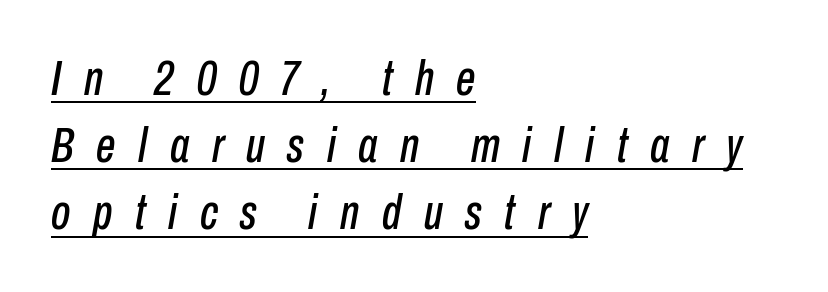
{"italic": "yes", "lean": "right", "slant_degrees": 10, "width": "condensed", "stroke_contrast": "low", "x_height": "medium", "monospaced": "no", "underline": "yes", "align": "left", "line_spacing": "normal", "line_spacing_ratio": 1.37, "letter_spacing": "wide", "letter_spacing_em": 0.46, "glyph_px": 49}
